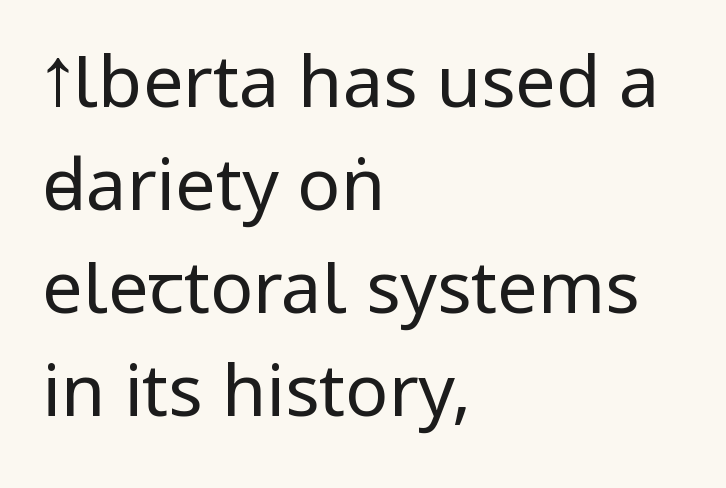
Q: Is the text bold? A: No.
Q: Is the text italic (slanted)? A: No, it is upright.
Q: Is the typeface a serif or a sans-serif typeface? A: Sans-serif.
Q: Is the text underlined? A: No.
Q: How is the paragraph aligned? A: Left-aligned.
Q: Is the spacing between letters normal or unusually wide? A: Normal.
Q: Is the spacing between lines tight, normal or loose? A: Normal.
Q: Width (condensed, normal, or wide)? A: Condensed.
Q: Stroke contrast? A: Low.
